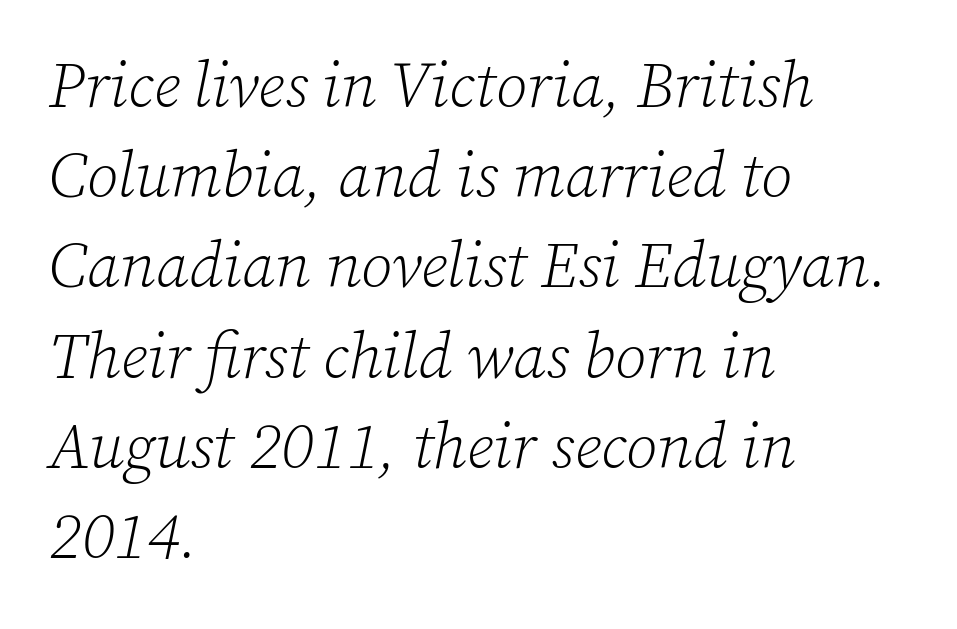
{"serif": "yes", "italic": "yes", "lean": "right", "slant_degrees": 12, "bold": "no", "weight": "light", "width": "normal", "stroke_contrast": "low", "x_height": "medium", "monospaced": "no", "underline": "no", "align": "left", "line_spacing": "normal", "line_spacing_ratio": 1.41, "letter_spacing": "normal", "letter_spacing_em": 0.0, "glyph_px": 64}
